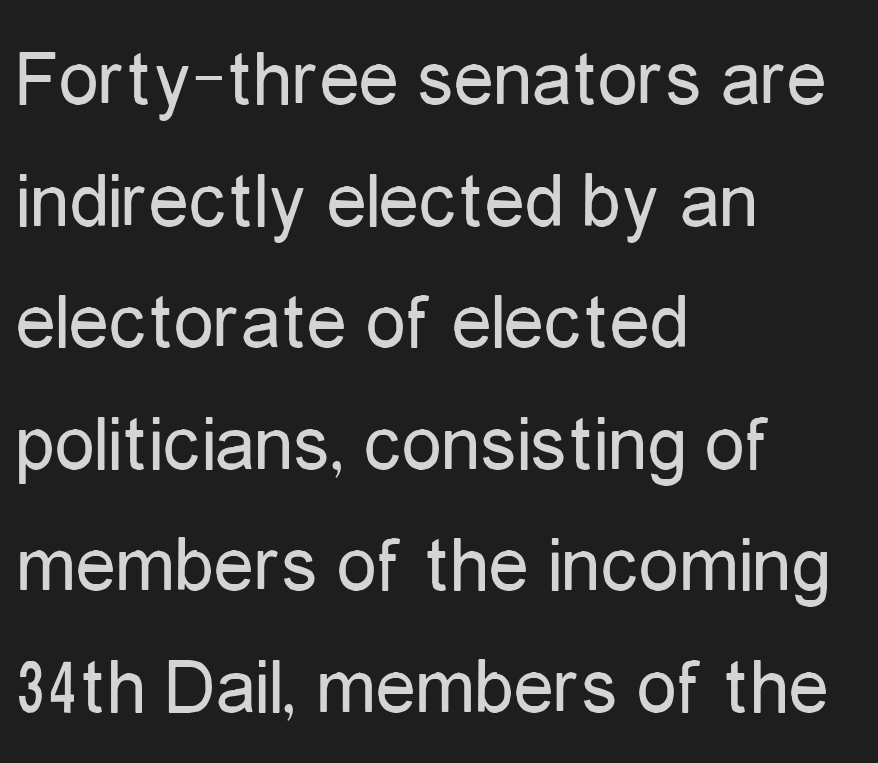
Examine the stroke ends and you'll find no serifs. Underline: absent. Stem width sits at or under what a default text font uses. The passage is arranged the way most books set body copy — flush left. Tracking here is standard; glyphs follow each other at the usual distance.
